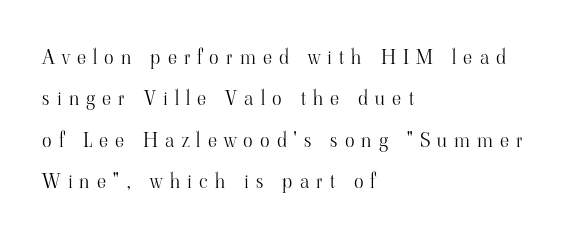
Q: Is the text bold? A: No.
Q: Is the text italic (slanted)? A: No, it is upright.
Q: Is the text underlined? A: No.
Q: How is the paragraph aligned? A: Left-aligned.
Q: Is the spacing between letters normal or unusually wide? A: Unusually wide.
Q: Is the spacing between lines tight, normal or loose? A: Loose.
